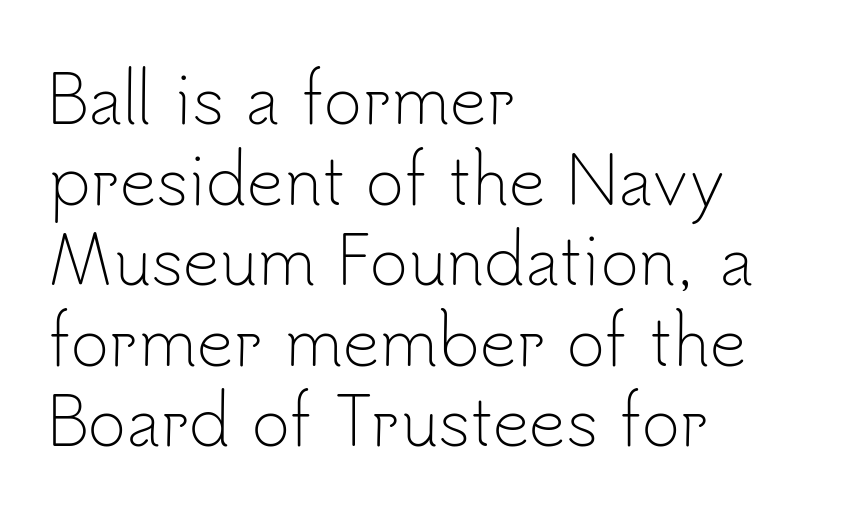
Examine the stroke ends and you'll find no serifs. The characters are drawn with everyday or finer stroke widths. The line texture is even and compact thanks to regular tracking. Leftover space on each line is placed entirely after the last word. Underlining? Definitely not there. The font's upright variant was chosen for this text.
